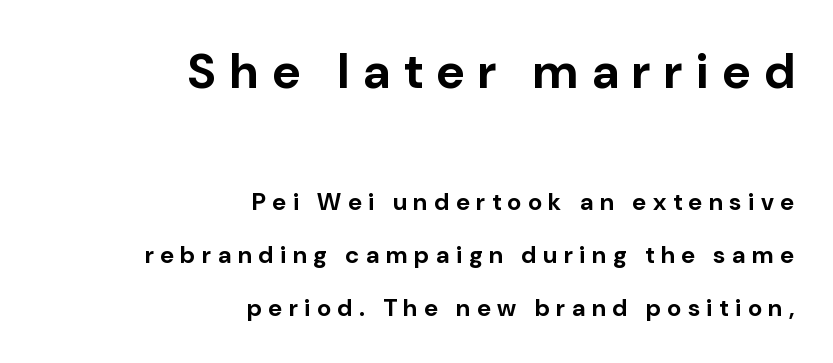
The image shows 49 px bold sans-serif type, upright; set right-aligned, loose line spacing (2.2x), unusually wide letter spacing (+0.28 em), not underlined; the first (top) block is 2.04x larger; low stroke contrast and a medium x-height.
